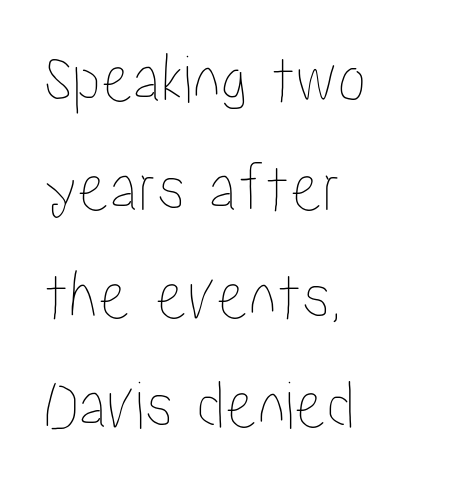
{"italic": "no", "width": "condensed", "stroke_contrast": "low", "x_height": "medium", "monospaced": "no", "underline": "no", "align": "left", "line_spacing": "normal", "line_spacing_ratio": 1.53, "letter_spacing": "normal", "letter_spacing_em": 0.0, "glyph_px": 71}
